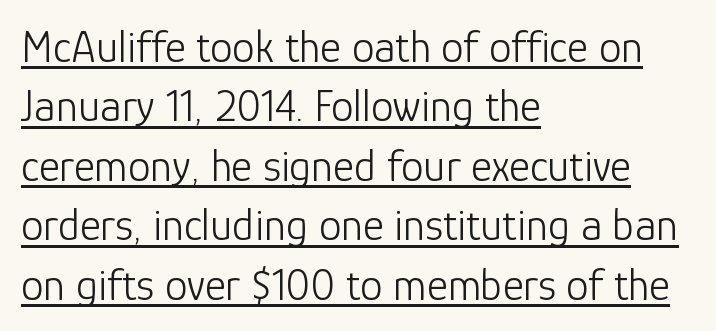
The image shows 45 px light sans-serif type, upright; set left-aligned, normal line spacing (1.32x), normal letter spacing, underlined; low stroke contrast and a medium x-height.
